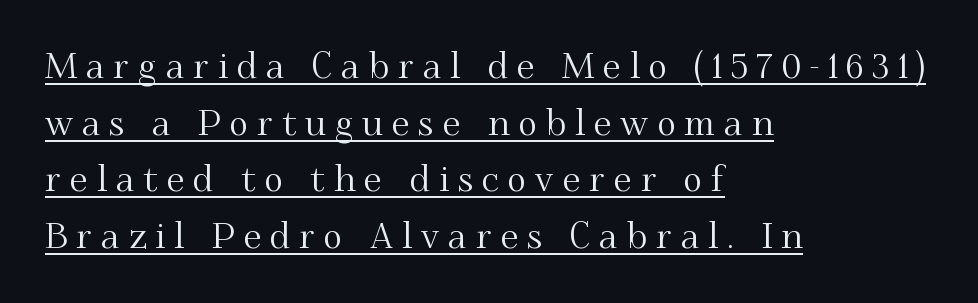
{"serif": "yes", "italic": "no", "width": "normal", "stroke_contrast": "medium", "x_height": "small", "monospaced": "no", "underline": "yes", "align": "left", "line_spacing": "normal", "line_spacing_ratio": 1.57, "letter_spacing": "wide", "letter_spacing_em": 0.25, "glyph_px": 36}
